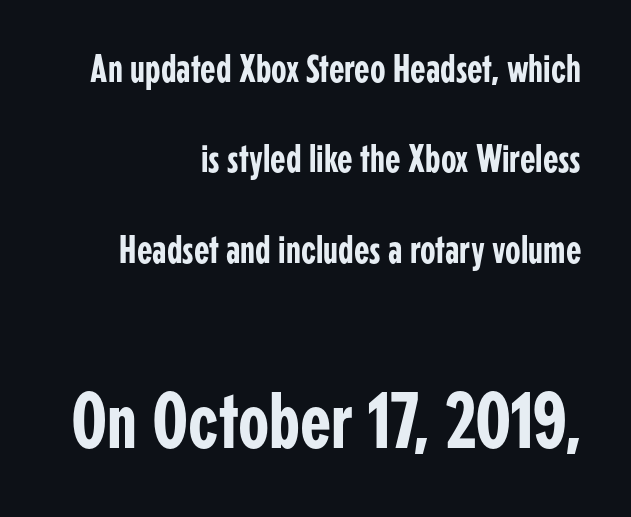
{"serif": "no", "italic": "no", "width": "condensed", "stroke_contrast": "low", "x_height": "medium", "monospaced": "no", "underline": "no", "align": "right", "line_spacing": "loose", "line_spacing_ratio": 2.26, "letter_spacing": "normal", "letter_spacing_em": 0.0, "larger_block": "second", "size_ratio": 2.0, "glyph_px": 80}
